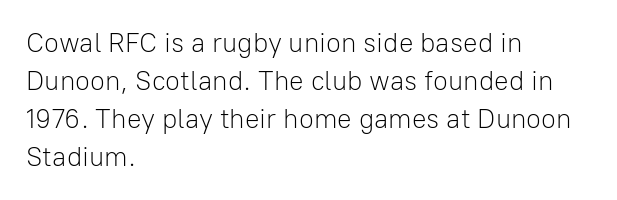
Q: Is the text bold? A: No.
Q: Is the text italic (slanted)? A: No, it is upright.
Q: Is the text underlined? A: No.
Q: How is the paragraph aligned? A: Left-aligned.
Q: Is the spacing between letters normal or unusually wide? A: Normal.
Q: Is the spacing between lines tight, normal or loose? A: Normal.
